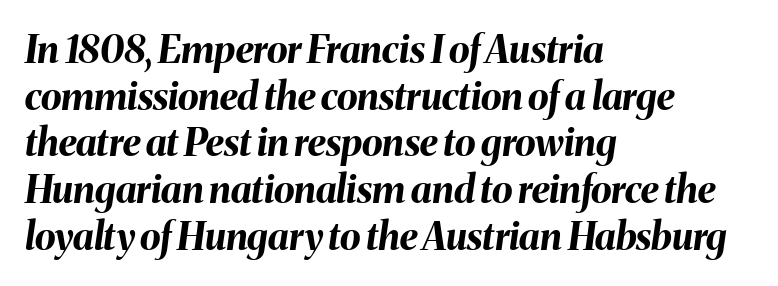
{"italic": "yes", "lean": "right", "slant_degrees": 8, "bold": "yes", "weight": "bold", "width": "normal", "stroke_contrast": "medium", "x_height": "medium", "monospaced": "no", "underline": "no", "align": "left", "line_spacing_ratio": 1.23, "letter_spacing": "normal", "letter_spacing_em": 0.0, "glyph_px": 38}
